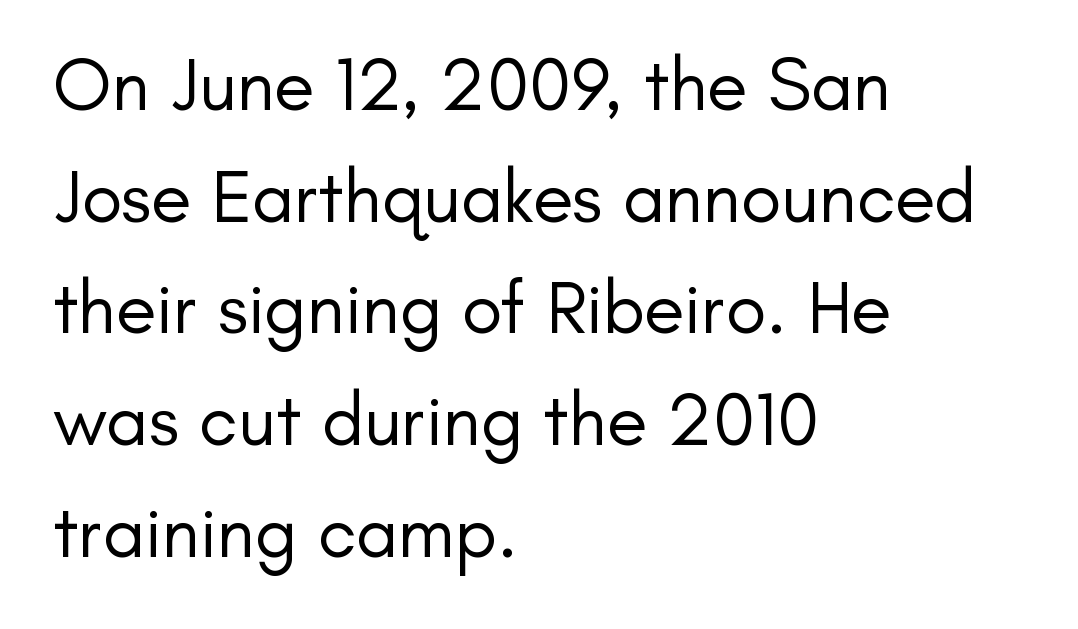
Q: Is the text bold? A: No.
Q: Is the text italic (slanted)? A: No, it is upright.
Q: Is the typeface a serif or a sans-serif typeface? A: Sans-serif.
Q: Is the text underlined? A: No.
Q: How is the paragraph aligned? A: Left-aligned.
Q: Is the spacing between letters normal or unusually wide? A: Normal.
Q: Is the spacing between lines tight, normal or loose? A: Normal.
Q: Width (condensed, normal, or wide)? A: Normal.
Q: Stroke contrast? A: Low.
Q: x-height? A: Small.
Q: Monospaced? A: No.
